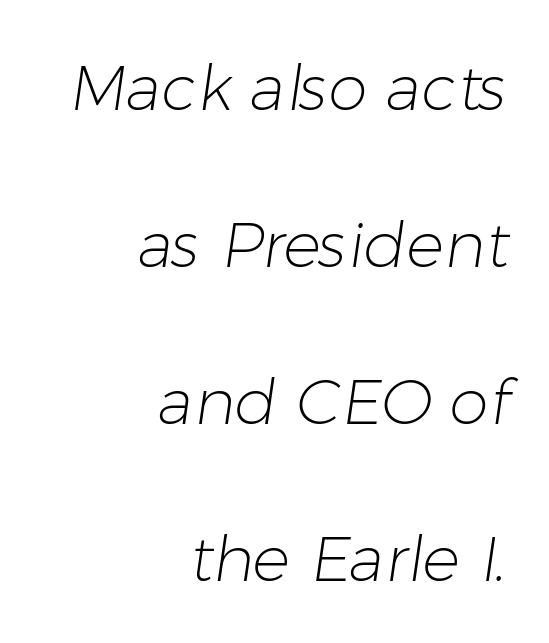
Q: Is the text bold? A: No.
Q: Is the typeface a serif or a sans-serif typeface? A: Sans-serif.
Q: Is the text underlined? A: No.
Q: How is the paragraph aligned? A: Right-aligned.
Q: Is the spacing between letters normal or unusually wide? A: Normal.
Q: Is the spacing between lines tight, normal or loose? A: Loose.
Q: Width (condensed, normal, or wide)? A: Normal.
Q: Stroke contrast? A: Low.
Q: x-height? A: Medium.
Q: Monospaced? A: No.
